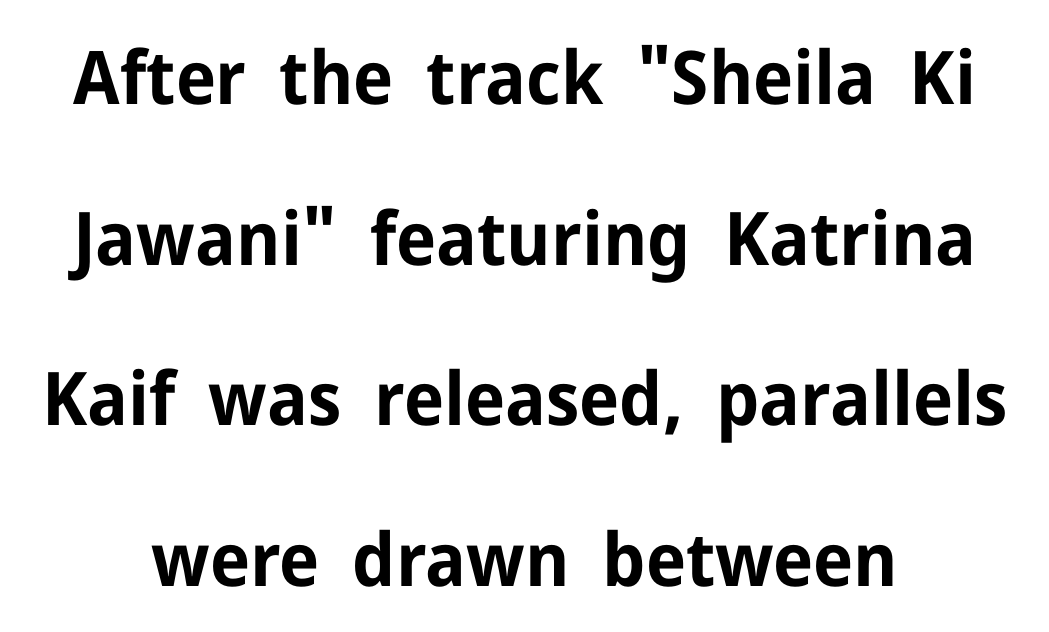
Q: Is the text bold? A: Yes.
Q: Is the text italic (slanted)? A: No, it is upright.
Q: Is the typeface a serif or a sans-serif typeface? A: Sans-serif.
Q: Is the text underlined? A: No.
Q: How is the paragraph aligned? A: Centered.
Q: Is the spacing between letters normal or unusually wide? A: Normal.
Q: Is the spacing between lines tight, normal or loose? A: Loose.
Q: Width (condensed, normal, or wide)? A: Normal.
Q: Stroke contrast? A: Low.
Q: x-height? A: Medium.
Q: Monospaced? A: No.
